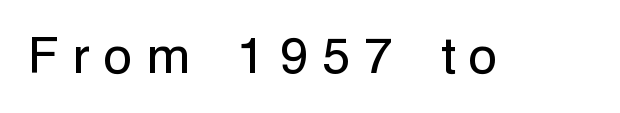
The image shows 52 px regular-weight sans-serif type, upright; set unusually wide letter spacing (+0.26 em), not underlined; low stroke contrast and a medium x-height.
